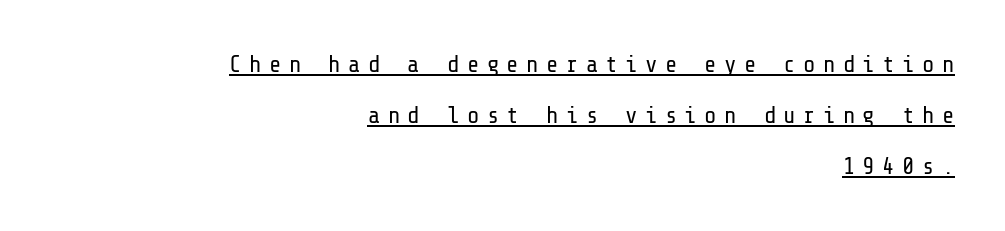
{"italic": "no", "bold": "no", "underline": "yes", "align": "right", "line_spacing": "loose", "line_spacing_ratio": 2.21, "letter_spacing": "wide", "letter_spacing_em": 0.32, "glyph_px": 23}
